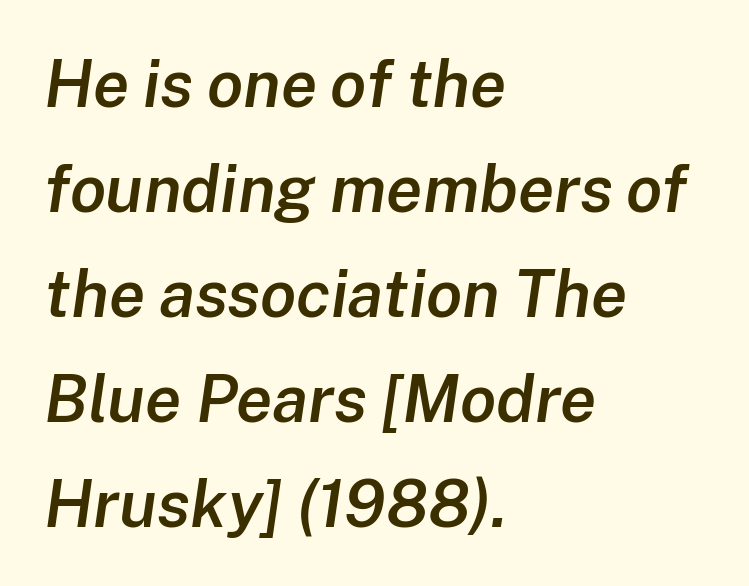
{"italic": "yes", "lean": "right", "slant_degrees": 8, "bold": "semi", "weight": "semibold", "width": "normal", "stroke_contrast": "low", "x_height": "medium", "monospaced": "no", "underline": "no", "align": "left", "line_spacing": "normal", "line_spacing_ratio": 1.59, "letter_spacing": "normal", "letter_spacing_em": 0.0, "glyph_px": 66}
